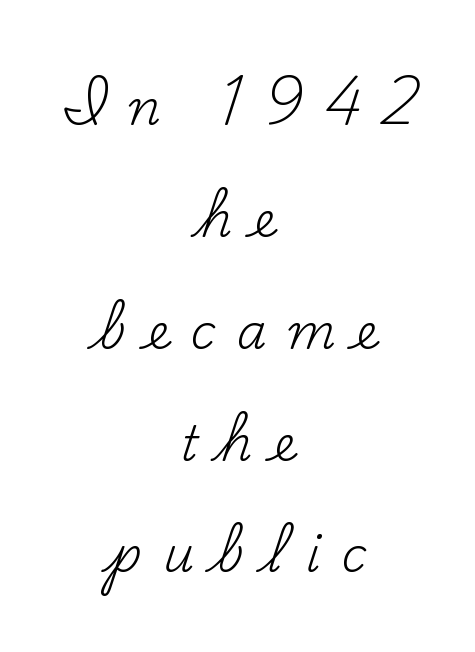
Regarding leading, the lines here are spaced well apart. No letter is thick-stroked: the sample isn't bold. Note the varied advance widths — an 'i' is clearly narrower than an 'm'. The passage shown is not underscored anywhere. Serifs: yes, visible at the terminals of the letterforms. Inter-character spacing is expanded well beyond the font's built-in metrics.
